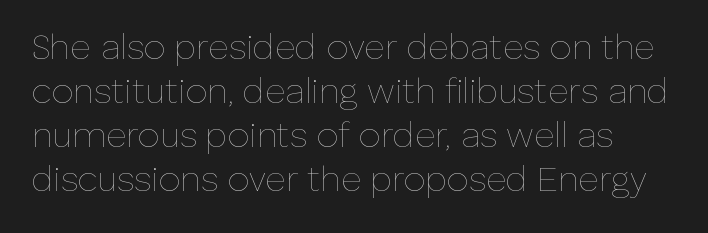
Q: Is the text bold? A: No.
Q: Is the text italic (slanted)? A: No, it is upright.
Q: Is the text underlined? A: No.
Q: Is the spacing between letters normal or unusually wide? A: Normal.
Q: Is the spacing between lines tight, normal or loose? A: Normal.
Q: Width (condensed, normal, or wide)? A: Normal.
Q: Stroke contrast? A: Low.
Q: x-height? A: Medium.
Q: Monospaced? A: No.
